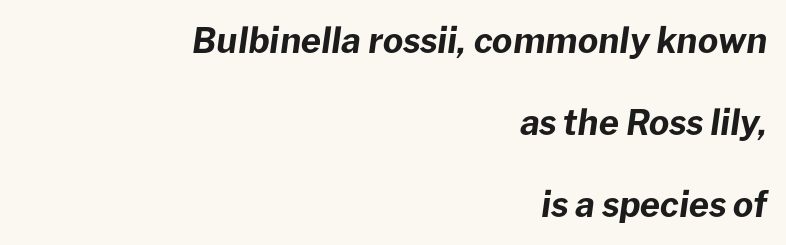
The image shows 35 px bold type, italic (leaning right); set right-aligned, loose line spacing (2.35x), normal letter spacing, not underlined; low stroke contrast and a medium x-height.
